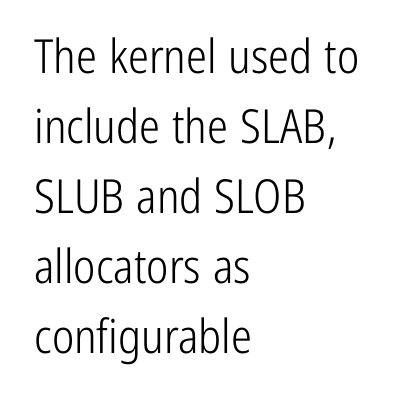
Stroke thickness stays within the range of a standard reading face or lighter. Quick note: not italic, upright. Every row of glyphs begins at an identical x-position on the left. Compared with typical body copy, the letter spacing here is the same. This sample uses a sans-serif face. The strip under each line holds only bare page.
